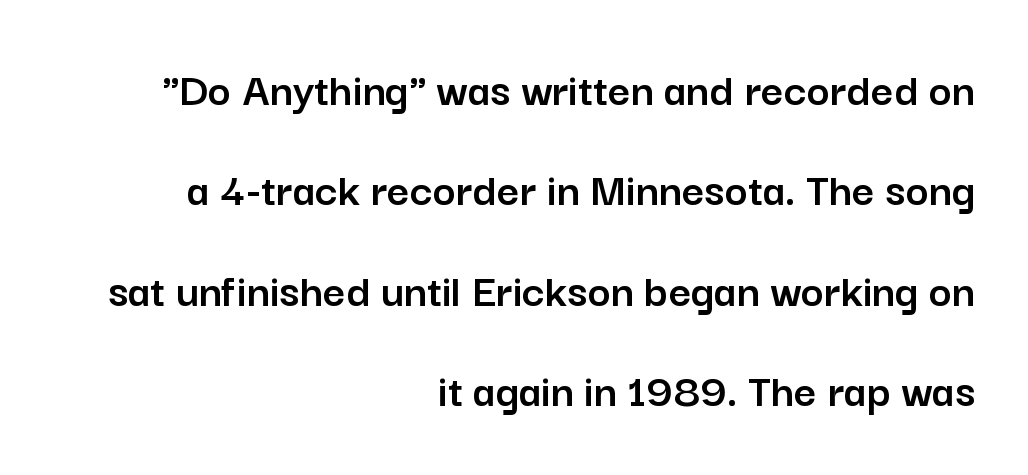
Posture: straight, roman, zero tilt. Stroke terminals: plain, sans-serif. These lines keep a tight, regular rhythm from letter to letter. The strip under each line holds only bare page.
